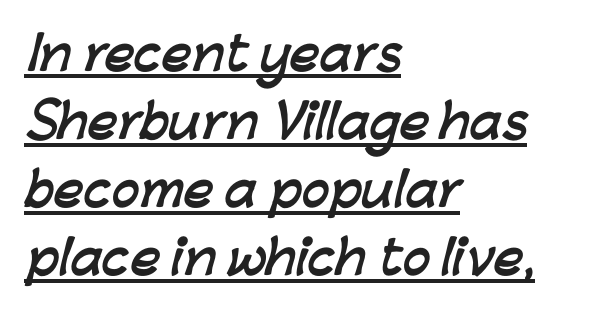
You could not count columns in this text — the font is proportionally spaced. Successive baselines arrive at the customary interval. Does a line run under the words? Yes, clearly. The line texture is even and compact thanks to regular tracking. Unlike a traditional serif, this face leaves its strokes unadorned.
